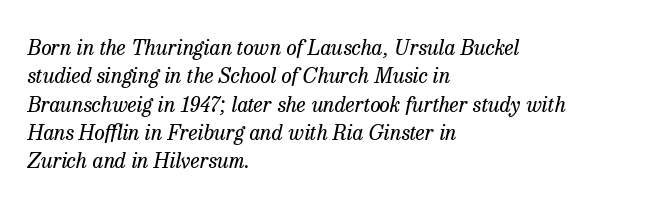
The image shows 21 px text type, italic (leaning right); set left-aligned, normal line spacing (1.35x), normal letter spacing, not underlined.
